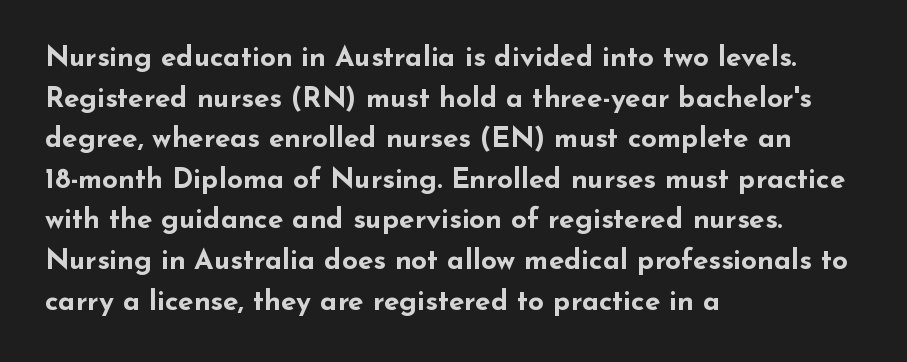
{"serif": "no", "italic": "no", "bold": "yes", "weight": "bold", "width": "wide", "stroke_contrast": "low", "x_height": "small", "monospaced": "no", "underline": "no", "align": "left", "line_spacing": "normal", "line_spacing_ratio": 1.45, "letter_spacing": "normal", "letter_spacing_em": 0.0, "glyph_px": 28}
